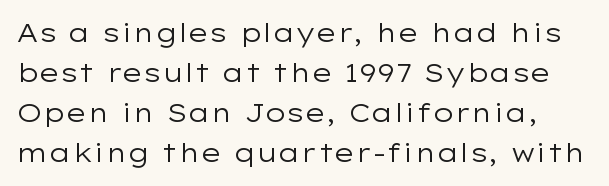
Q: Is the text bold? A: No.
Q: Is the text italic (slanted)? A: No, it is upright.
Q: Is the text underlined? A: No.
Q: Is the spacing between letters normal or unusually wide? A: Normal.
Q: Is the spacing between lines tight, normal or loose? A: Normal.
